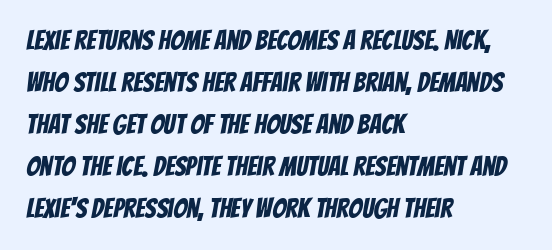
Q: Is the text underlined? A: No.
Q: How is the paragraph aligned? A: Left-aligned.
Q: Is the spacing between letters normal or unusually wide? A: Normal.
Q: Is the spacing between lines tight, normal or loose? A: Normal.
